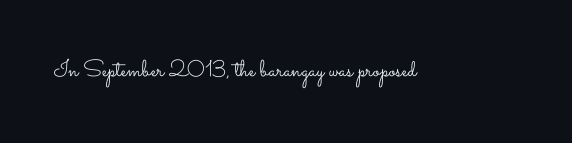
The type is set solid horizontally, with unmodified tracking. Words float on clear page, feet unadorned. A quiet, ordinary-to-light weight characterises the typeface.
